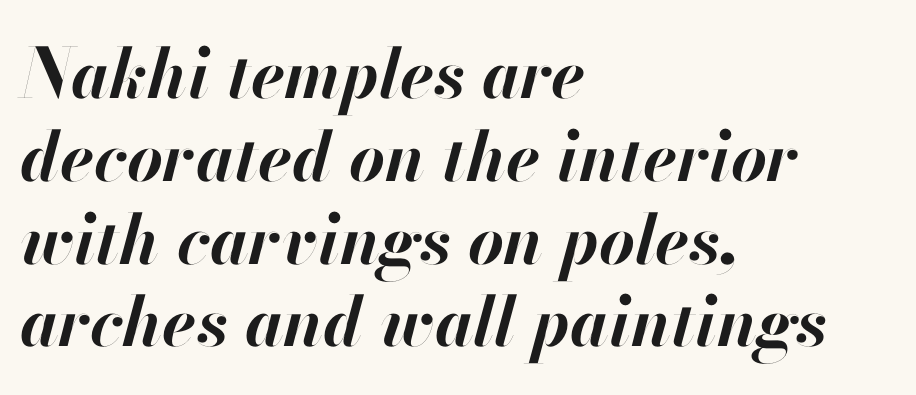
Q: Is the text bold? A: Yes.
Q: Is the text italic (slanted)? A: Yes, it leans right by about 13 degrees.
Q: Is the text underlined? A: No.
Q: How is the paragraph aligned? A: Left-aligned.
Q: Is the spacing between letters normal or unusually wide? A: Normal.
Q: Width (condensed, normal, or wide)? A: Normal.
Q: Stroke contrast? A: High.
Q: x-height? A: Small.
Q: Monospaced? A: No.
